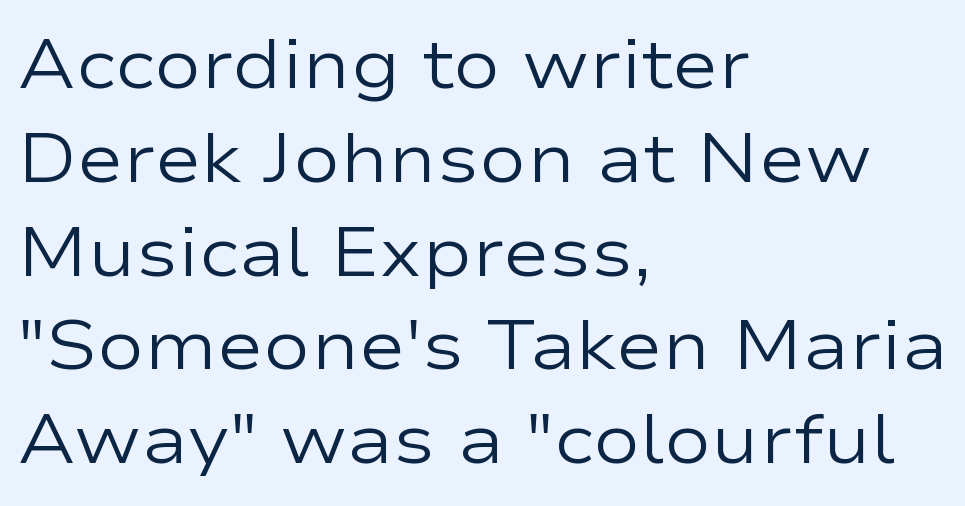
{"serif": "no", "italic": "no", "bold": "no", "weight": "regular", "width": "wide", "stroke_contrast": "low", "x_height": "medium", "monospaced": "no", "underline": "no", "align": "left", "line_spacing": "normal", "line_spacing_ratio": 1.34, "letter_spacing": "normal", "letter_spacing_em": 0.0, "glyph_px": 70}
